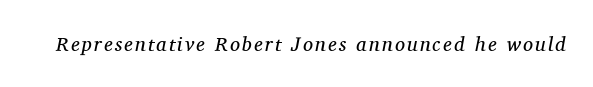
Q: Is the text bold? A: No.
Q: Is the text italic (slanted)? A: Yes, it leans right by about 11 degrees.
Q: Is the text underlined? A: No.
